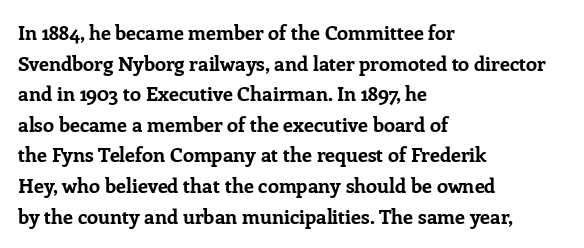
{"italic": "no", "bold": "yes", "underline": "no", "align": "left", "line_spacing": "normal", "line_spacing_ratio": 1.53, "letter_spacing": "normal", "letter_spacing_em": 0.0, "glyph_px": 20}
